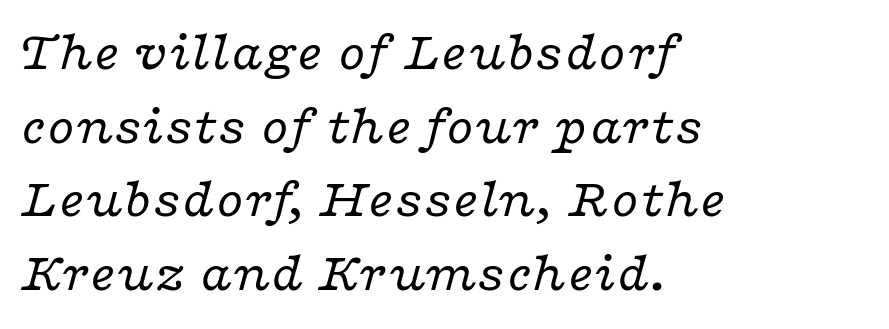
Q: Is the text bold? A: No.
Q: Is the text italic (slanted)? A: Yes, it leans right by about 16 degrees.
Q: Is the typeface a serif or a sans-serif typeface? A: Serif.
Q: Is the text underlined? A: No.
Q: How is the paragraph aligned? A: Left-aligned.
Q: Is the spacing between letters normal or unusually wide? A: Normal.
Q: Is the spacing between lines tight, normal or loose? A: Normal.
Q: Width (condensed, normal, or wide)? A: Wide.
Q: Stroke contrast? A: Low.
Q: x-height? A: Medium.
Q: Monospaced? A: No.
